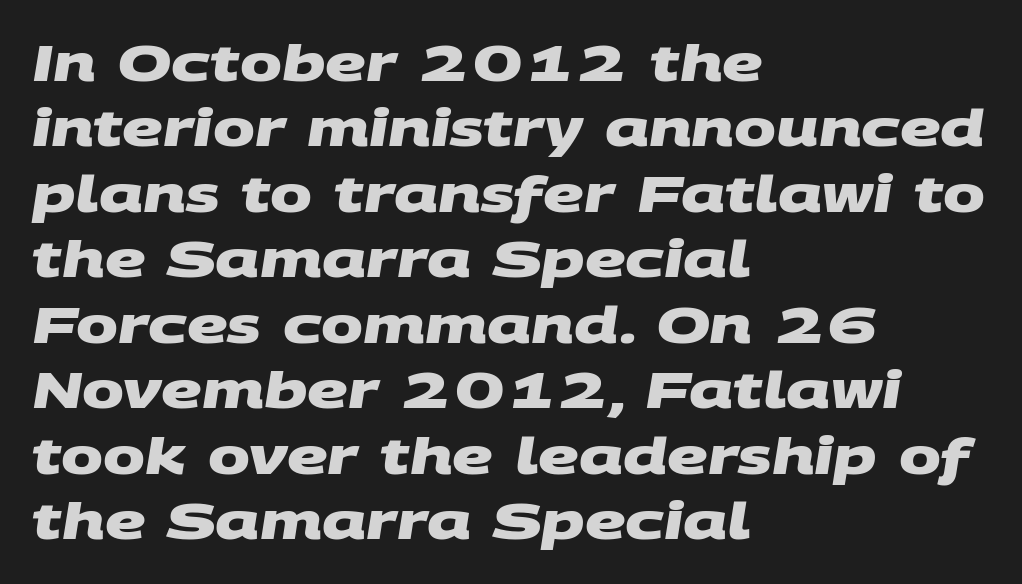
Q: Is the text bold? A: Yes.
Q: Is the typeface a serif or a sans-serif typeface? A: Sans-serif.
Q: Is the text underlined? A: No.
Q: How is the paragraph aligned? A: Left-aligned.
Q: Is the spacing between letters normal or unusually wide? A: Normal.
Q: Is the spacing between lines tight, normal or loose? A: Normal.
Q: Width (condensed, normal, or wide)? A: Wide.
Q: Stroke contrast? A: Medium.
Q: x-height? A: Large.
Q: Monospaced? A: No.
